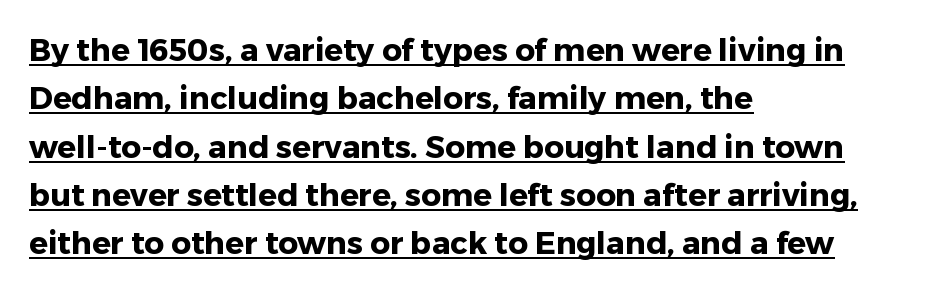
{"serif": "no", "italic": "no", "bold": "yes", "weight": "heavy", "width": "normal", "stroke_contrast": "low", "x_height": "medium", "monospaced": "no", "underline": "yes", "align": "left", "line_spacing": "normal", "line_spacing_ratio": 1.56, "letter_spacing": "normal", "letter_spacing_em": 0.0, "glyph_px": 31}
